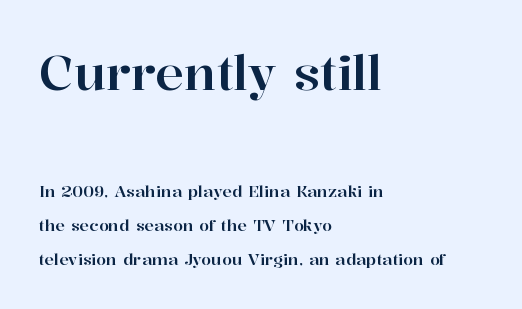
Q: Is the text italic (slanted)? A: No, it is upright.
Q: Is the typeface a serif or a sans-serif typeface? A: Serif.
Q: Is the text underlined? A: No.
Q: How is the paragraph aligned? A: Left-aligned.
Q: Is the spacing between letters normal or unusually wide? A: Normal.
Q: Is the spacing between lines tight, normal or loose? A: Loose.
Q: Which block of text is set in a larger size, the first (top) or the second (bottom)? A: The first (top) one.
Q: Width (condensed, normal, or wide)? A: Normal.
Q: Stroke contrast? A: High.
Q: x-height? A: Medium.
Q: Monospaced? A: No.
